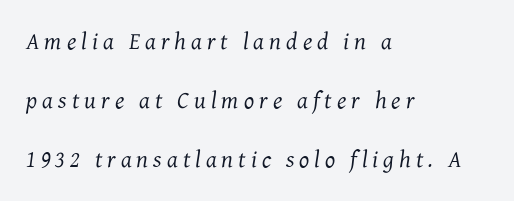
The image shows 24 px text type, italic (leaning right); set left-aligned, loose line spacing (2.46x), unusually wide letter spacing (+0.21 em), not underlined.
